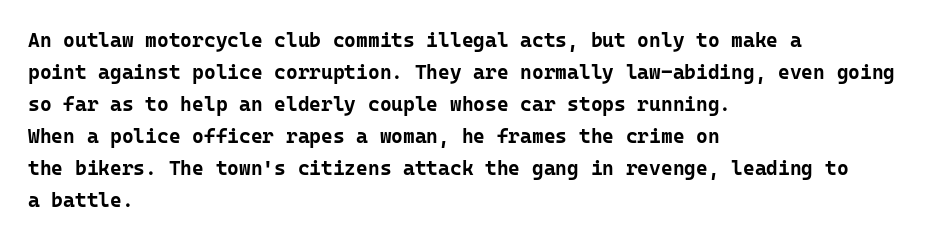
{"italic": "no", "bold": "yes", "underline": "no", "align": "left", "line_spacing": "normal", "line_spacing_ratio": 1.6, "letter_spacing": "normal", "letter_spacing_em": 0.0, "glyph_px": 20}
